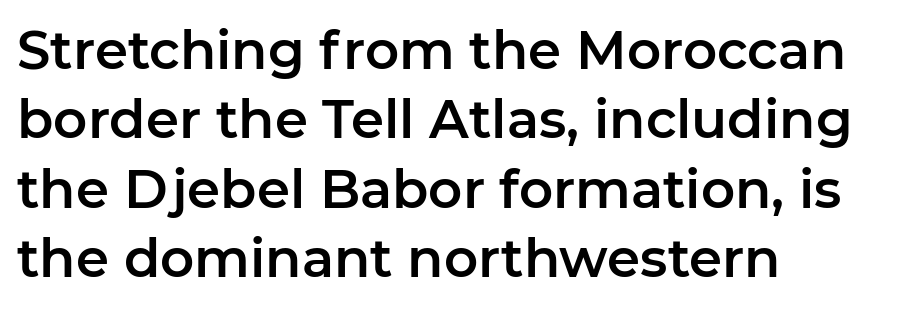
Letterform terminals end flat and unadorned throughout the passage. The rendering uses natural spacing where letterforms have individual widths. Each new line begins a customary step beneath the previous one. The lettering holds an erect, upright posture throughout.
